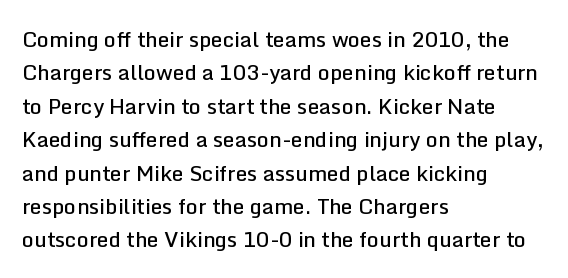
The image shows 21 px text type, upright; set left-aligned, normal line spacing (1.59x), normal letter spacing, not underlined.
